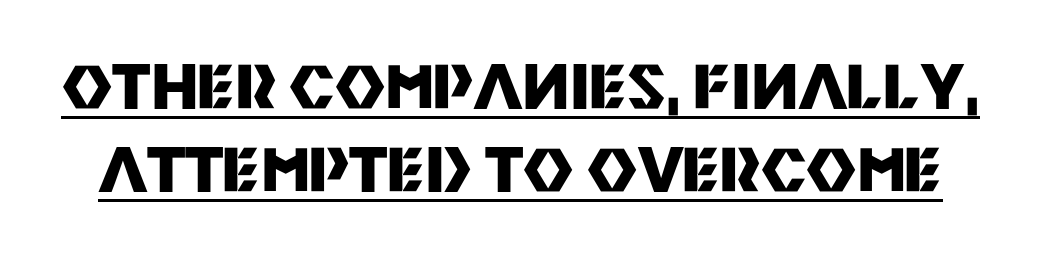
The image shows 61 px heavy sans-serif type, upright; set normal line spacing (1.36x), normal letter spacing, underlined; medium stroke contrast and a large x-height.
